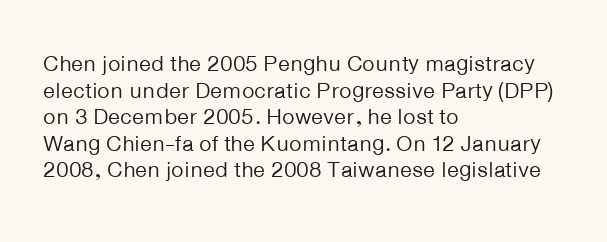
The image shows 22 px text type, upright; set left-aligned, line spacing 1.21x, normal letter spacing, not underlined.
